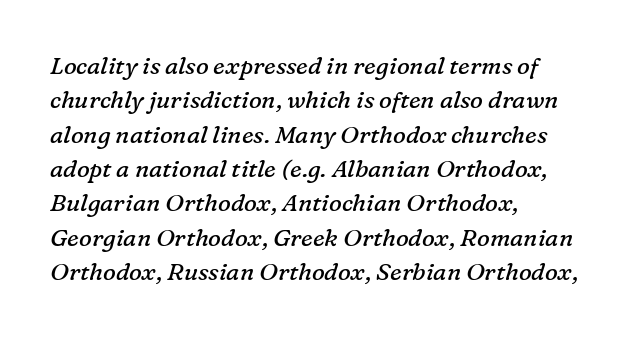
The image shows 24 px text type, italic (leaning right); set left-aligned, normal line spacing (1.43x), normal letter spacing, not underlined.
